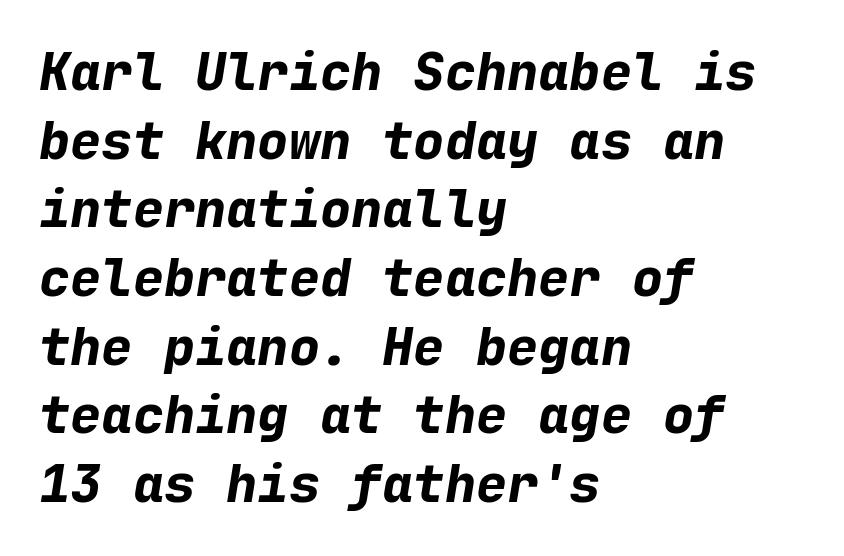
Q: Is the text bold? A: Yes.
Q: Is the text italic (slanted)? A: Yes, it leans right by about 9 degrees.
Q: Is the text underlined? A: No.
Q: How is the paragraph aligned? A: Left-aligned.
Q: Is the spacing between letters normal or unusually wide? A: Normal.
Q: Is the spacing between lines tight, normal or loose? A: Normal.
Q: Width (condensed, normal, or wide)? A: Normal.
Q: Stroke contrast? A: Low.
Q: x-height? A: Medium.
Q: Monospaced? A: Yes.
